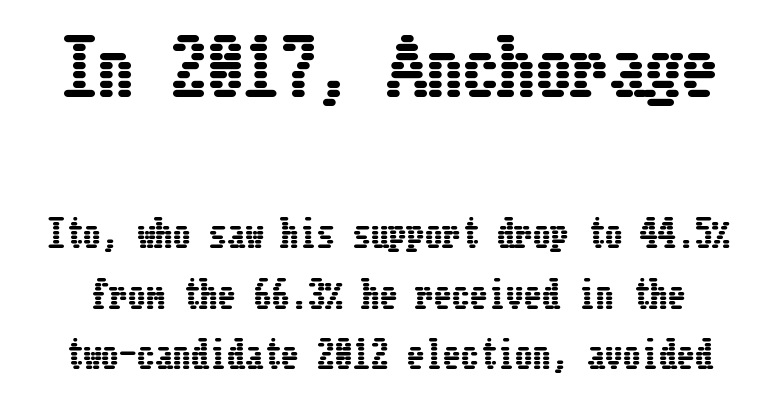
The image shows 73 px condensed type, upright; set normal line spacing (1.69x), normal letter spacing, not underlined; the first (top) block is 2.03x larger; low stroke contrast and a medium x-height.
